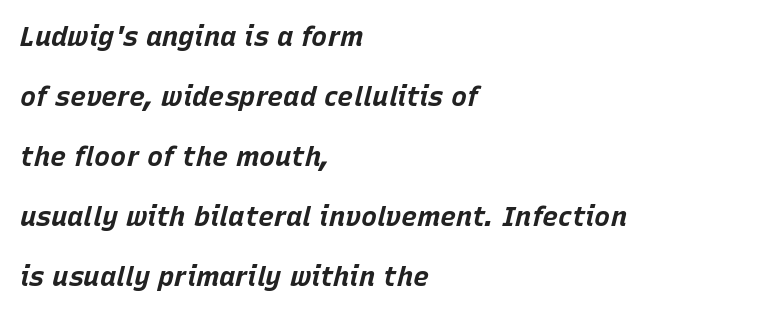
Q: Is the text bold? A: Yes.
Q: Is the text italic (slanted)? A: Yes, it leans right by about 15 degrees.
Q: Is the text underlined? A: No.
Q: How is the paragraph aligned? A: Left-aligned.
Q: Is the spacing between letters normal or unusually wide? A: Normal.
Q: Is the spacing between lines tight, normal or loose? A: Loose.
